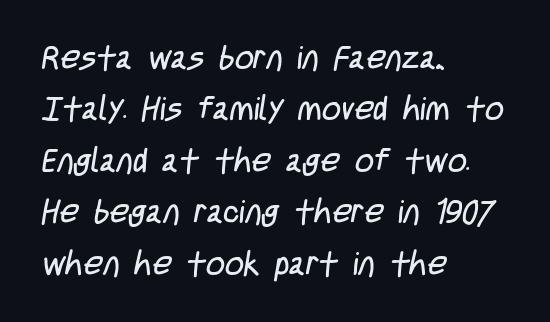
The image shows 33 px regular-weight, condensed sans-serif type; set left-aligned, normal line spacing (1.56x), normal letter spacing, not underlined; low stroke contrast and a large x-height.
